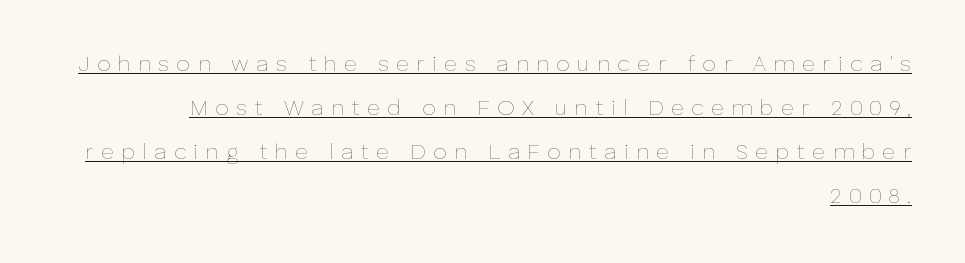
{"italic": "no", "bold": "no", "underline": "yes", "align": "right", "line_spacing": "loose", "line_spacing_ratio": 2.0, "letter_spacing": "wide", "letter_spacing_em": 0.34, "glyph_px": 22}
